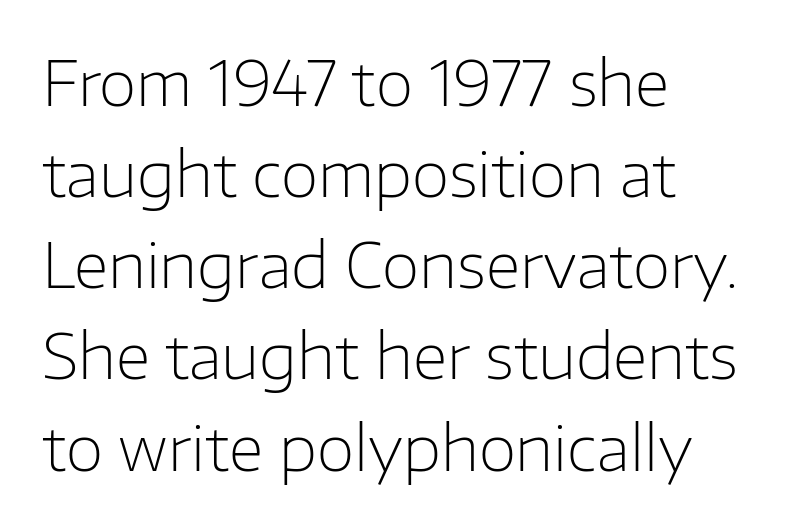
The image shows 62 px light sans-serif type, upright; set left-aligned, normal line spacing (1.47x), normal letter spacing, not underlined; low stroke contrast and a medium x-height.
